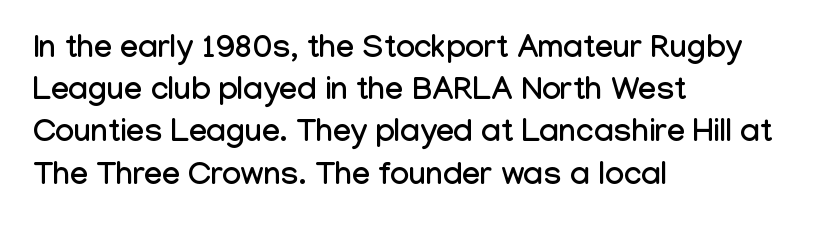
Q: Is the text italic (slanted)? A: No, it is upright.
Q: Is the typeface a serif or a sans-serif typeface? A: Sans-serif.
Q: Is the text underlined? A: No.
Q: How is the paragraph aligned? A: Left-aligned.
Q: Is the spacing between letters normal or unusually wide? A: Normal.
Q: Is the spacing between lines tight, normal or loose? A: Normal.
Q: Width (condensed, normal, or wide)? A: Condensed.
Q: Stroke contrast? A: Low.
Q: x-height? A: Medium.
Q: Monospaced? A: No.
